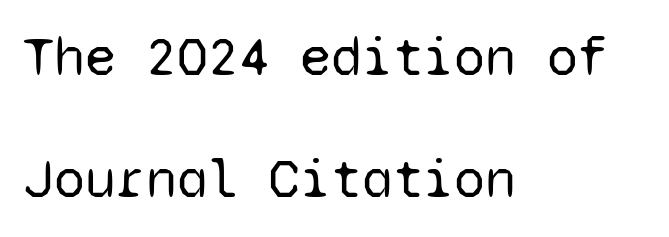
{"serif": "no", "italic": "no", "bold": "no", "weight": "regular", "width": "normal", "stroke_contrast": "low", "x_height": "medium", "monospaced": "yes", "underline": "no", "align": "left", "line_spacing": "loose", "line_spacing_ratio": 2.18, "letter_spacing": "normal", "letter_spacing_em": 0.0, "glyph_px": 56}
